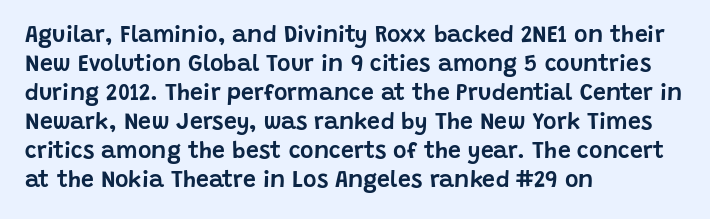
The image shows 23 px text type, upright; set left-aligned, normal line spacing (1.26x), normal letter spacing, not underlined.
